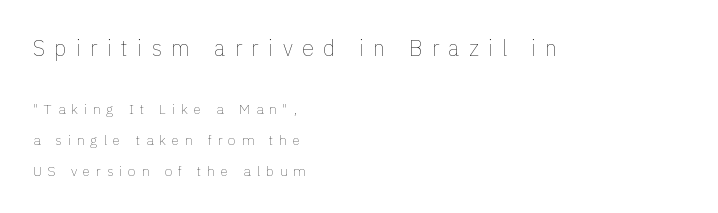
The image shows 22 px text type, upright; set left-aligned, loose line spacing (2.2x), unusually wide letter spacing (+0.42 em), not underlined; the first (top) block is 1.57x larger.
